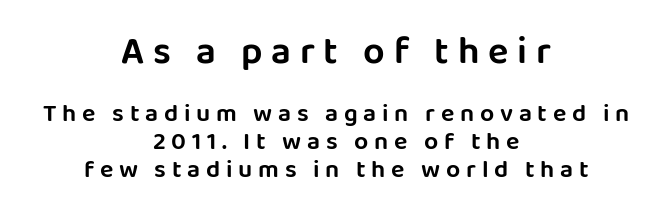
{"serif": "no", "italic": "no", "width": "normal", "stroke_contrast": "low", "x_height": "large", "monospaced": "no", "underline": "no", "align": "center", "line_spacing": "tight", "line_spacing_ratio": 1.12, "letter_spacing": "wide", "letter_spacing_em": 0.23, "larger_block": "first", "size_ratio": 1.52, "glyph_px": 38}
